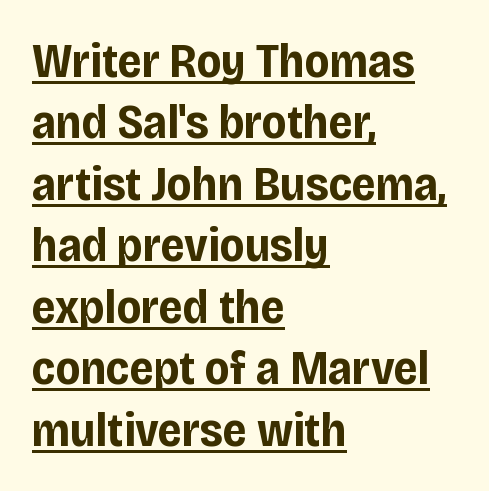
Looks like regular typesetting: each glyph gets only the width it needs. When letters stand straight like this, we call the style roman or upright. One-word summary of the alignment: left. Serif or sans? Sans — the stroke terminals are bare.
